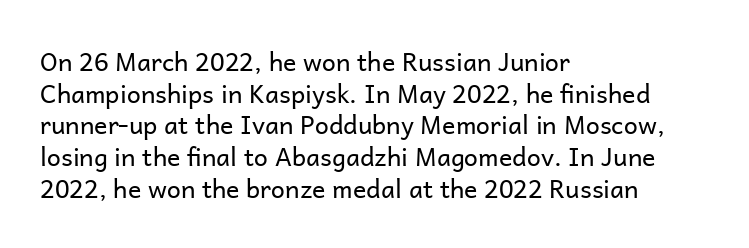
{"italic": "no", "bold": "no", "underline": "no", "align": "left", "line_spacing": "normal", "line_spacing_ratio": 1.27, "letter_spacing": "normal", "letter_spacing_em": 0.0, "glyph_px": 25}
